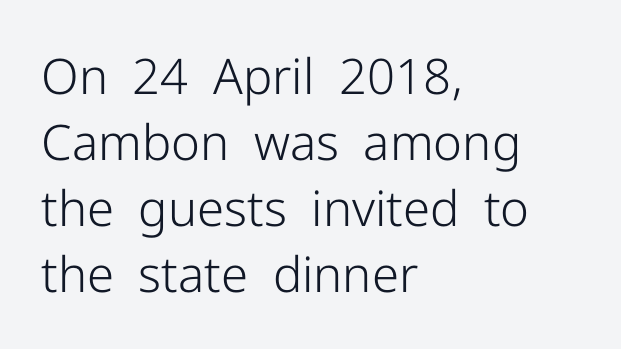
{"serif": "no", "italic": "no", "bold": "no", "weight": "light", "width": "normal", "stroke_contrast": "low", "x_height": "medium", "monospaced": "no", "underline": "no", "align": "left", "line_spacing": "normal", "line_spacing_ratio": 1.35, "letter_spacing": "normal", "letter_spacing_em": 0.0, "glyph_px": 49}
